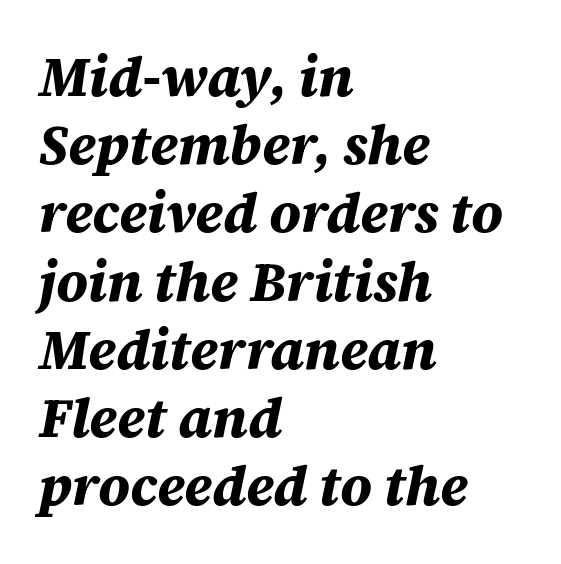
Q: Is the text bold? A: Yes.
Q: Is the text italic (slanted)? A: Yes, it leans right by about 12 degrees.
Q: Is the text underlined? A: No.
Q: How is the paragraph aligned? A: Left-aligned.
Q: Is the spacing between letters normal or unusually wide? A: Normal.
Q: Width (condensed, normal, or wide)? A: Normal.
Q: Stroke contrast? A: Medium.
Q: x-height? A: Large.
Q: Monospaced? A: No.
